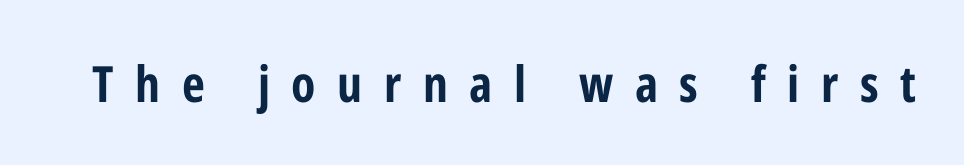
Q: Is the text bold? A: Yes.
Q: Is the text italic (slanted)? A: No, it is upright.
Q: Is the typeface a serif or a sans-serif typeface? A: Sans-serif.
Q: Is the text underlined? A: No.
Q: Is the spacing between letters normal or unusually wide? A: Unusually wide.
Q: Width (condensed, normal, or wide)? A: Condensed.
Q: Stroke contrast? A: Low.
Q: x-height? A: Medium.
Q: Monospaced? A: No.
